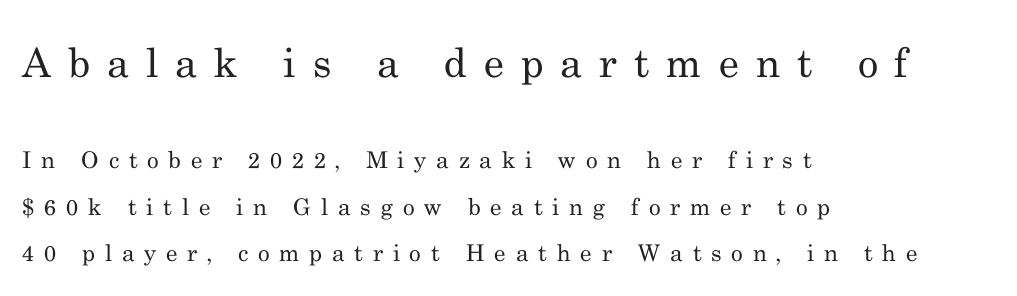
The image shows 40 px regular-weight serif type, upright; set left-aligned, loose line spacing (2.04x), unusually wide letter spacing (+0.42 em), not underlined; the first (top) block is 1.74x larger; medium stroke contrast and a small x-height.
